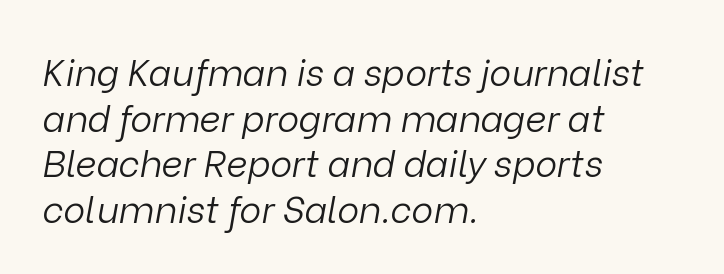
Q: Is the text bold? A: No.
Q: Is the text italic (slanted)? A: Yes, it leans right by about 9 degrees.
Q: Is the text underlined? A: No.
Q: How is the paragraph aligned? A: Left-aligned.
Q: Is the spacing between letters normal or unusually wide? A: Normal.
Q: Width (condensed, normal, or wide)? A: Normal.
Q: Stroke contrast? A: Low.
Q: x-height? A: Medium.
Q: Monospaced? A: No.
